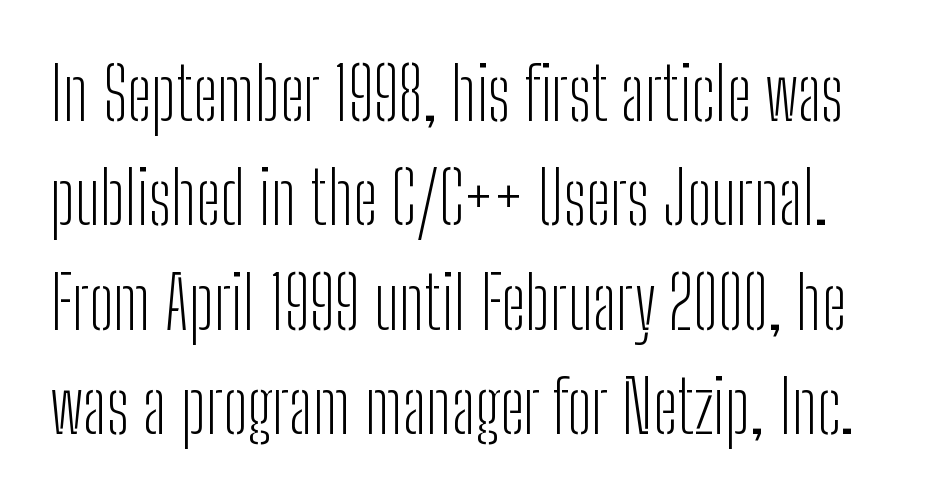
Italic? Not at all — the glyphs are vertical. The passage shown is not bold in any degree. Students, observe: this is what conventionally led text looks like. Decoration check: the copy has no underline. Observe the absence of serifs on each vertical stroke in this sample.
